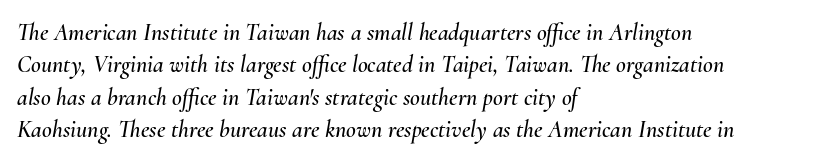
{"italic": "yes", "lean": "right", "slant_degrees": 10, "underline": "no", "align": "left", "line_spacing": "normal", "line_spacing_ratio": 1.35, "letter_spacing": "normal", "letter_spacing_em": 0.0, "glyph_px": 24}
